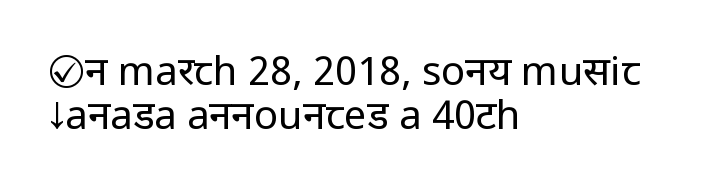
The strip under each line holds only bare page. The setting favours the left margin, as ordinary paragraphs usually do. Proportional: the letters do not fall into vertical columns. Stem width sits at or under what a default text font uses.
